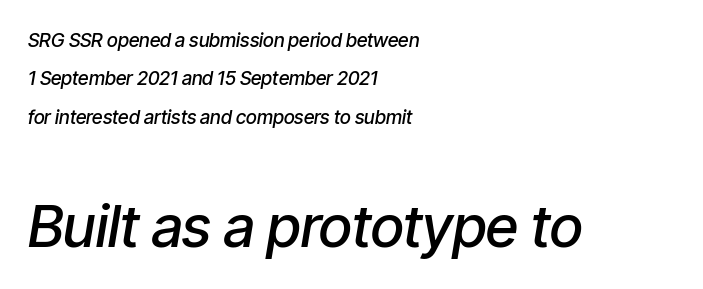
{"italic": "yes", "lean": "right", "slant_degrees": 9, "bold": "semi", "weight": "semibold", "width": "condensed", "stroke_contrast": "low", "x_height": "medium", "monospaced": "no", "underline": "no", "align": "left", "line_spacing": "loose", "line_spacing_ratio": 2.02, "letter_spacing": "normal", "letter_spacing_em": 0.0, "larger_block": "second", "size_ratio": 3.05, "glyph_px": 58}
